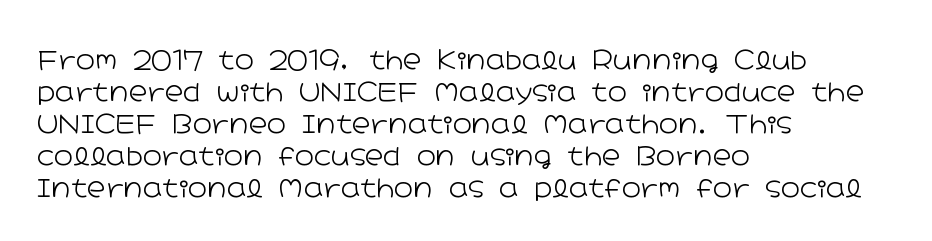
Q: Is the text bold? A: No.
Q: Is the text italic (slanted)? A: No, it is upright.
Q: Is the text underlined? A: No.
Q: How is the paragraph aligned? A: Left-aligned.
Q: Is the spacing between letters normal or unusually wide? A: Normal.
